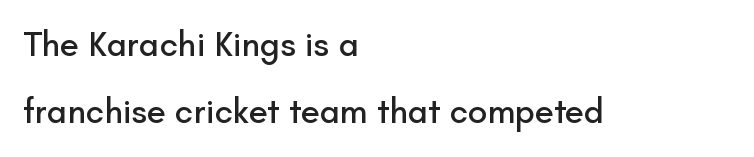
Vertical strokes here are truly vertical. In terms of letterform style, serifs are entirely absent. What stands out about the letter spacing? Nothing — it is the standard amount. Notice how the passage keeps a crisp vertical edge on the left only.
